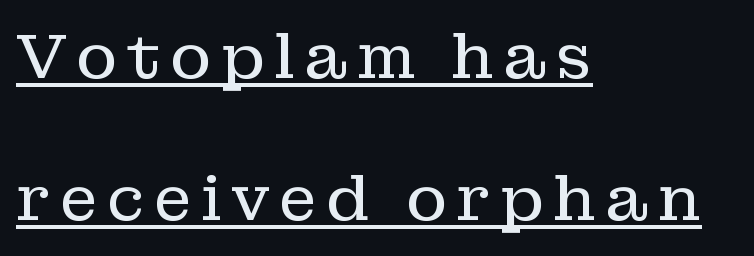
{"serif": "yes", "italic": "no", "bold": "no", "weight": "regular", "width": "normal", "stroke_contrast": "low", "x_height": "medium", "monospaced": "no", "underline": "yes", "align": "left", "line_spacing": "loose", "line_spacing_ratio": 2.26, "glyph_px": 63}
